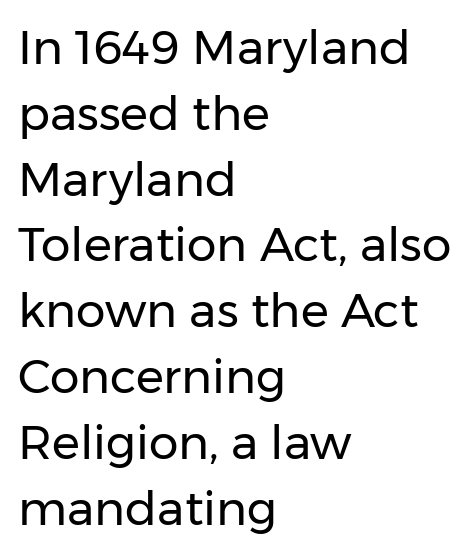
Q: Is the text bold? A: No.
Q: Is the text italic (slanted)? A: No, it is upright.
Q: Is the typeface a serif or a sans-serif typeface? A: Sans-serif.
Q: Is the text underlined? A: No.
Q: How is the paragraph aligned? A: Left-aligned.
Q: Is the spacing between letters normal or unusually wide? A: Normal.
Q: Is the spacing between lines tight, normal or loose? A: Normal.
Q: Width (condensed, normal, or wide)? A: Normal.
Q: Stroke contrast? A: Low.
Q: x-height? A: Medium.
Q: Monospaced? A: No.
